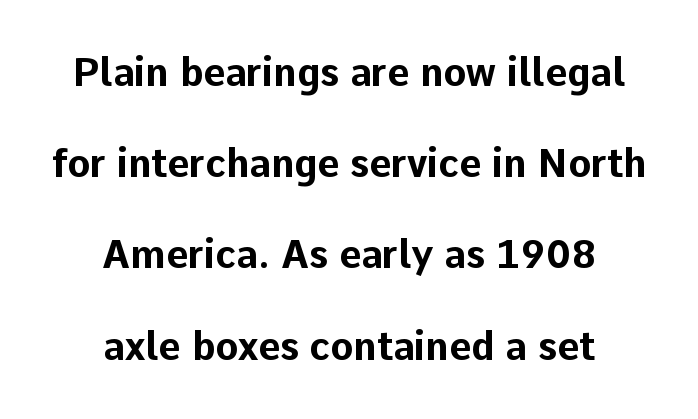
Teacher's note: observe the equal gaps on both sides — that is centered alignment. Are there feet on the stems? There aren't — it's a sans. Spacing verdict: proportional, widths tailored to each character. Descenders are the only things crossing below the line.
